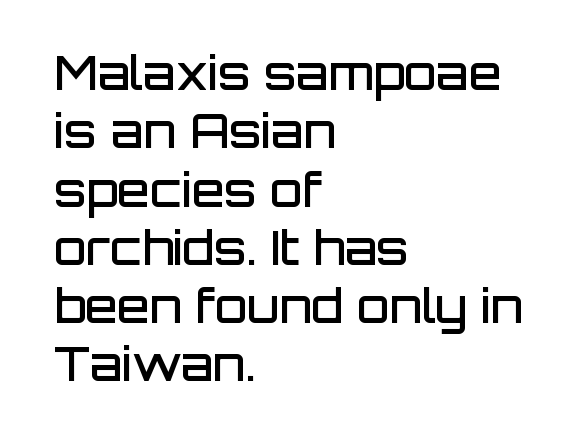
The image shows 47 px semibold sans-serif type, upright; set left-aligned, line spacing 1.24x, normal letter spacing, not underlined; low stroke contrast and a large x-height.
